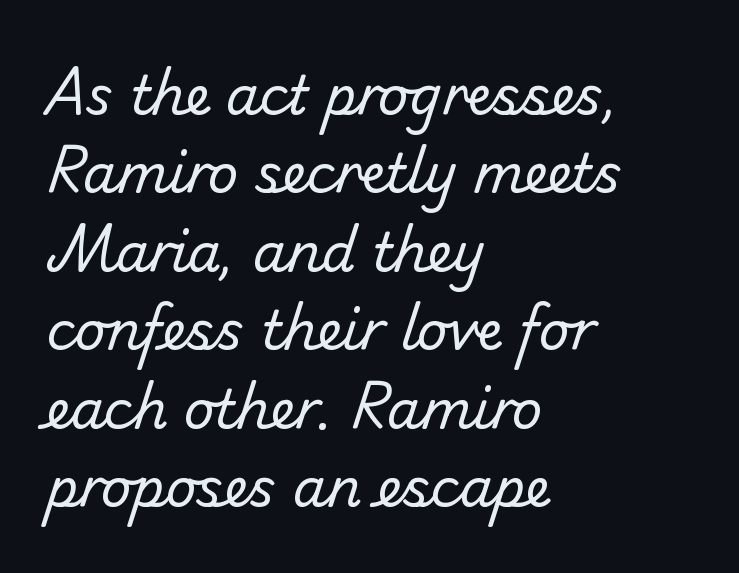
{"serif": "no", "bold": "no", "weight": "regular", "width": "normal", "stroke_contrast": "low", "x_height": "small", "monospaced": "no", "underline": "no", "align": "left", "line_spacing": "normal", "line_spacing_ratio": 1.48, "letter_spacing": "normal", "letter_spacing_em": 0.0, "glyph_px": 53}
